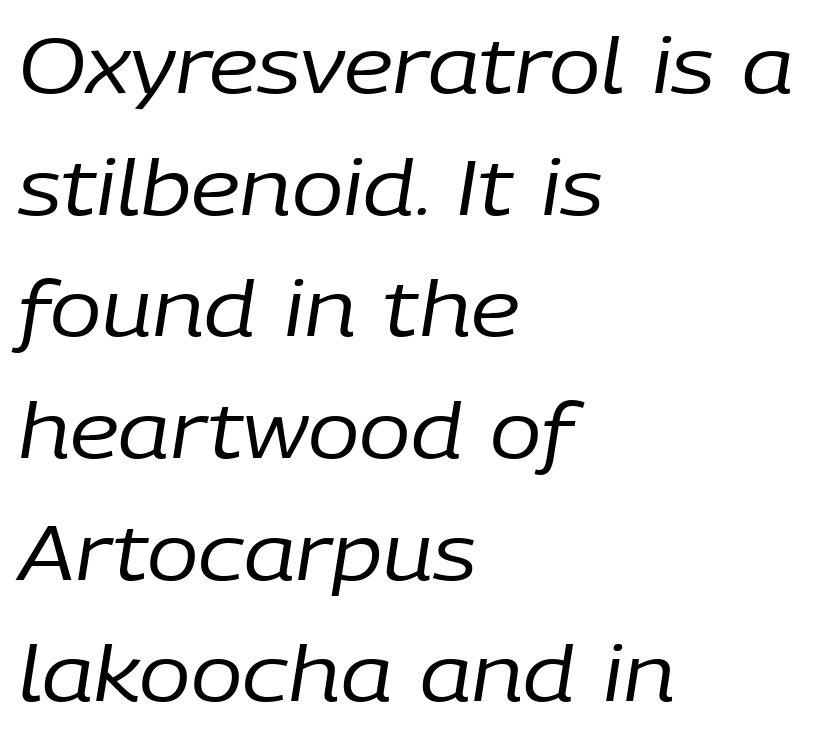
Compared with a centered layout, this one pins lines to the left instead. Caption: face not bold, strokes unweighted. Descenders are the only things crossing below the line. Spacing between characters is what you'd get straight out of the box. A typesetter would call this leading conventional body-copy spacing.
